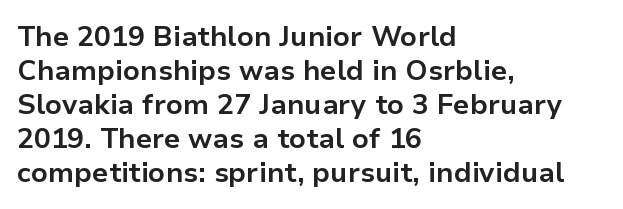
The image shows 28 px bold sans-serif type, upright; set left-aligned, line spacing 1.21x, normal letter spacing, not underlined; low stroke contrast and a medium x-height.
